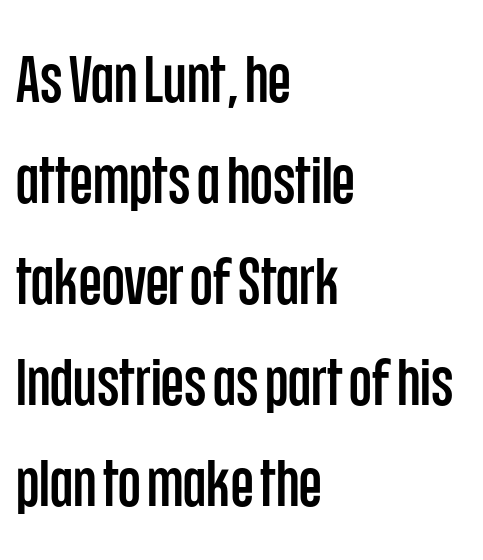
The typeface chosen for these lines omits serifs. The lines in this sample share a left origin and differ only in where they stop. Spacing between characters is what you'd get straight out of the box. Do the characters align in a grid? No, the font is proportional.
